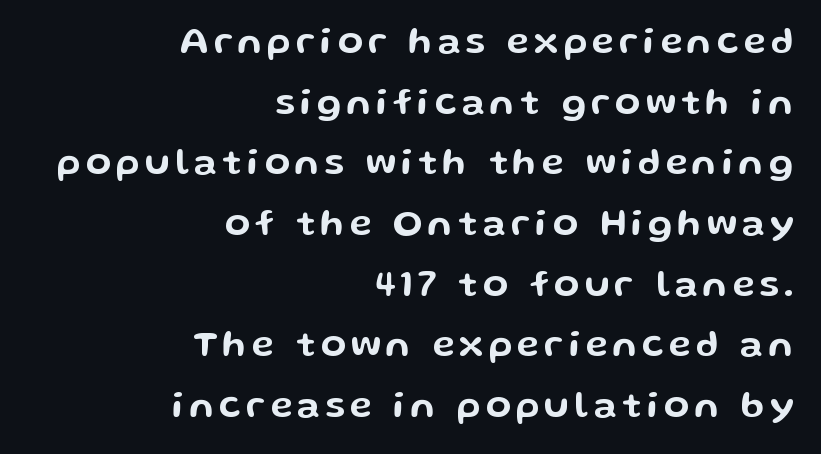
{"serif": "no", "italic": "no", "width": "wide", "stroke_contrast": "low", "x_height": "medium", "monospaced": "no", "underline": "no", "align": "right", "line_spacing": "normal", "line_spacing_ratio": 1.64, "glyph_px": 37}
